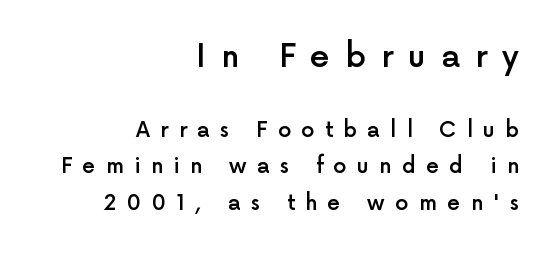
Q: Is the text bold? A: Semi-bold.
Q: Is the text italic (slanted)? A: No, it is upright.
Q: Is the typeface a serif or a sans-serif typeface? A: Sans-serif.
Q: Is the text underlined? A: No.
Q: How is the paragraph aligned? A: Right-aligned.
Q: Is the spacing between letters normal or unusually wide? A: Unusually wide.
Q: Which block of text is set in a larger size, the first (top) or the second (bottom)? A: The first (top) one.
Q: Width (condensed, normal, or wide)? A: Normal.
Q: x-height? A: Medium.
Q: Monospaced? A: No.
